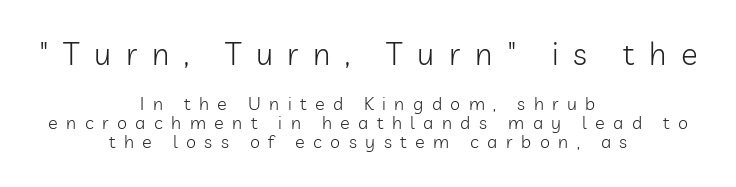
Heft: none added — not bold. Are there feet on the stems? There aren't — it's a sans. Think of a printed novel: that variable character pitch is what you see here. The letters stand upright; this is a roman face. The designer gave the opening block more size than the closing block. This sample uses expanded letter spacing, leaving extra air between glyphs.
